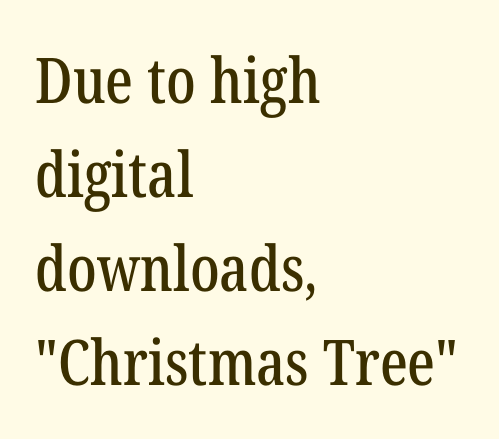
The image shows 63 px condensed serif type, upright; set left-aligned, normal line spacing (1.49x), normal letter spacing, not underlined; low stroke contrast and a medium x-height.
